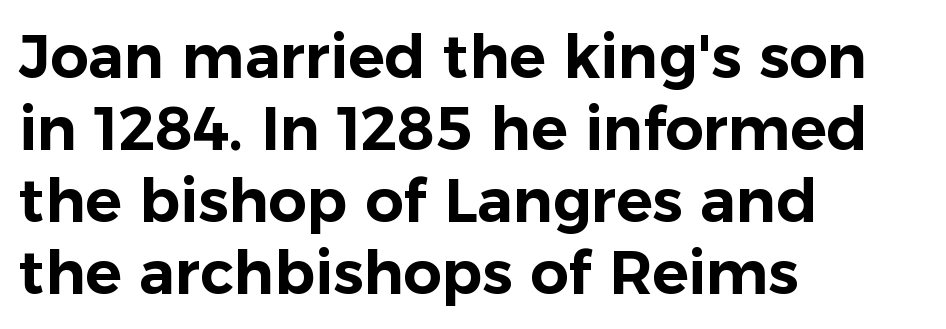
{"serif": "no", "italic": "no", "width": "normal", "stroke_contrast": "low", "x_height": "medium", "monospaced": "no", "underline": "no", "align": "left", "line_spacing_ratio": 1.2, "letter_spacing": "normal", "letter_spacing_em": 0.0, "glyph_px": 60}
